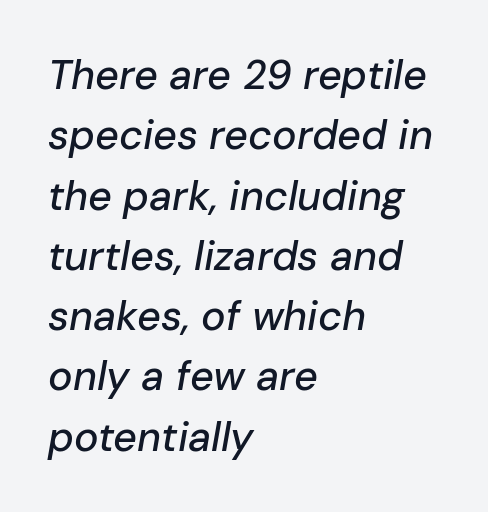
{"italic": "yes", "lean": "right", "slant_degrees": 10, "width": "normal", "stroke_contrast": "low", "x_height": "medium", "monospaced": "no", "underline": "no", "align": "left", "line_spacing": "normal", "line_spacing_ratio": 1.47, "letter_spacing": "normal", "letter_spacing_em": 0.0, "glyph_px": 41}
